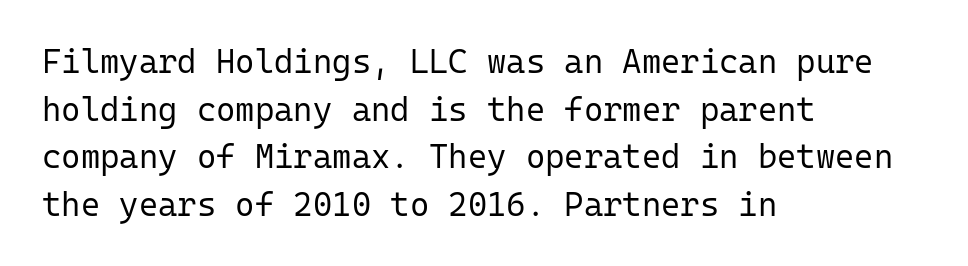
Q: Is the text bold? A: No.
Q: Is the text italic (slanted)? A: No, it is upright.
Q: Is the typeface a serif or a sans-serif typeface? A: Sans-serif.
Q: Is the text underlined? A: No.
Q: How is the paragraph aligned? A: Left-aligned.
Q: Is the spacing between letters normal or unusually wide? A: Normal.
Q: Is the spacing between lines tight, normal or loose? A: Normal.
Q: Width (condensed, normal, or wide)? A: Normal.
Q: Stroke contrast? A: Low.
Q: x-height? A: Medium.
Q: Monospaced? A: Yes.
